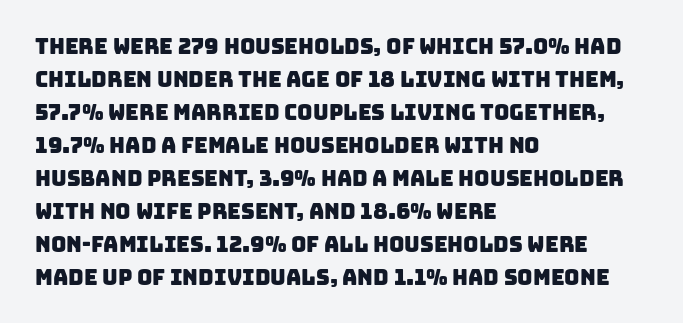
Q: Is the text underlined? A: No.
Q: How is the paragraph aligned? A: Left-aligned.
Q: Is the spacing between letters normal or unusually wide? A: Normal.
Q: Is the spacing between lines tight, normal or loose? A: Normal.
